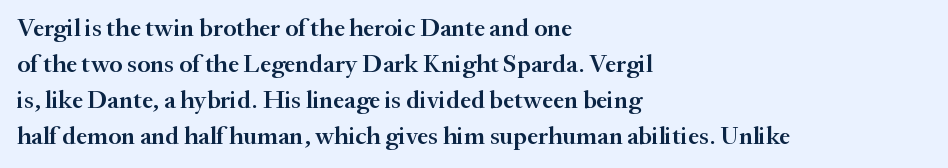
Q: Is the text bold? A: Semi-bold.
Q: Is the text italic (slanted)? A: No, it is upright.
Q: Is the text underlined? A: No.
Q: How is the paragraph aligned? A: Left-aligned.
Q: Is the spacing between letters normal or unusually wide? A: Normal.
Q: Is the spacing between lines tight, normal or loose? A: Normal.
